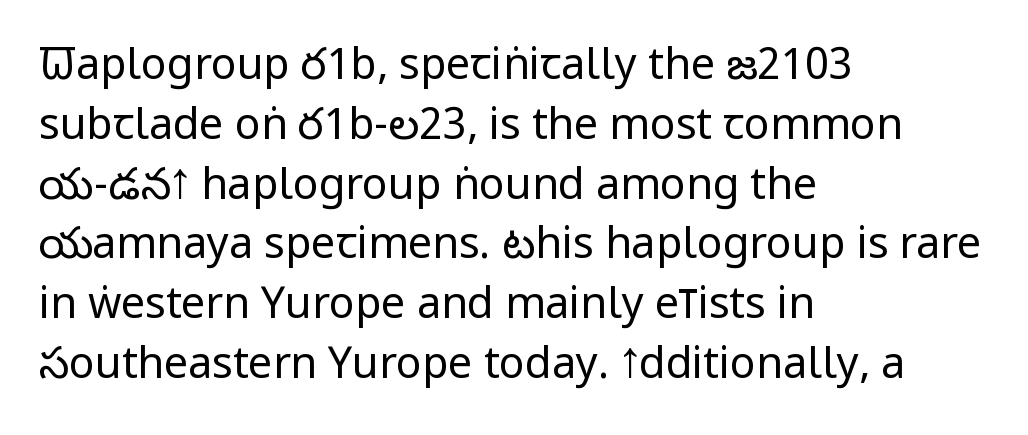
The image shows 43 px regular-weight, condensed sans-serif type, upright; set left-aligned, normal line spacing (1.39x), normal letter spacing, not underlined; low stroke contrast and a large x-height.
